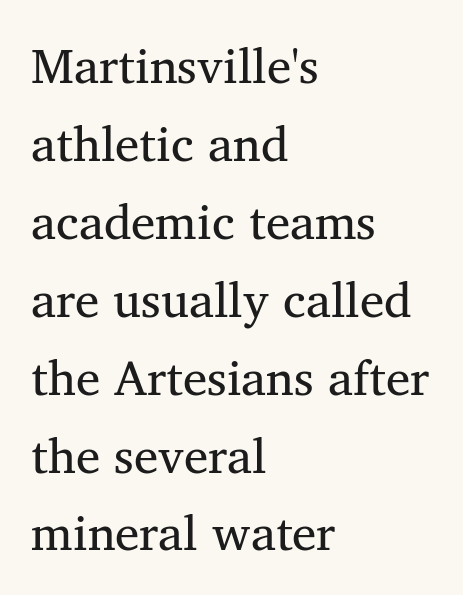
{"serif": "yes", "bold": "no", "weight": "regular", "width": "normal", "stroke_contrast": "medium", "x_height": "medium", "monospaced": "no", "underline": "no", "align": "left", "line_spacing": "normal", "line_spacing_ratio": 1.59, "letter_spacing": "normal", "letter_spacing_em": 0.0, "glyph_px": 49}
